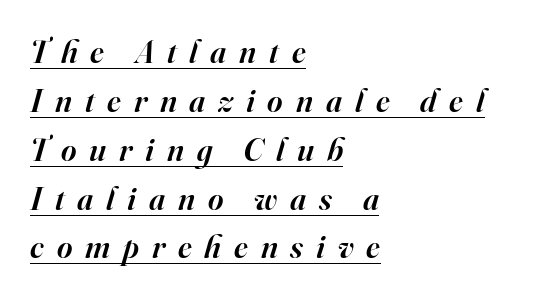
{"serif": "yes", "italic": "yes", "lean": "right", "slant_degrees": 16, "bold": "semi", "weight": "semibold", "width": "normal", "stroke_contrast": "high", "x_height": "small", "monospaced": "no", "underline": "yes", "align": "left", "line_spacing": "normal", "line_spacing_ratio": 1.48, "letter_spacing": "wide", "letter_spacing_em": 0.39, "glyph_px": 33}
